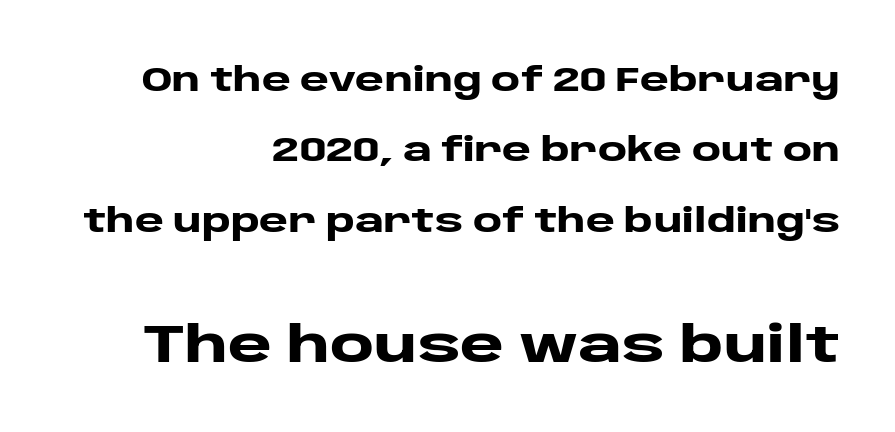
A great deal of white space separates one row of letters from the next. Descender tails drop into unmarked territory. This sample has the flowing, uneven cadence of proportional lettering. There is no visible air inserted between adjacent glyphs.
